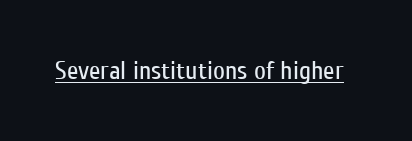
The image shows 26 px text type, upright; set normal letter spacing, underlined.
